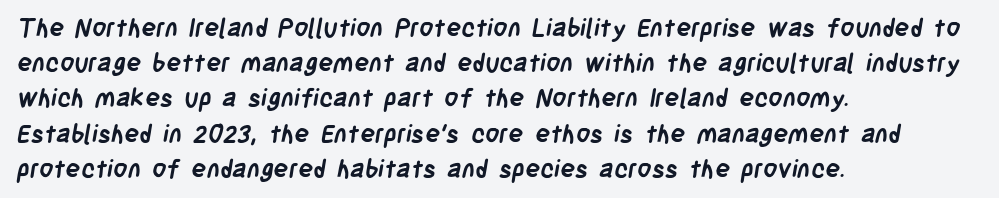
Q: Is the text bold? A: Yes.
Q: Is the text underlined? A: No.
Q: How is the paragraph aligned? A: Left-aligned.
Q: Is the spacing between letters normal or unusually wide? A: Normal.
Q: Is the spacing between lines tight, normal or loose? A: Normal.
